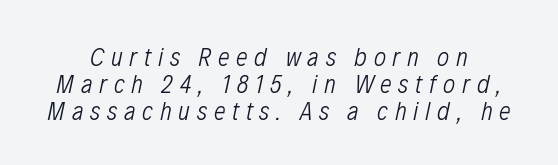
Stem width sits at or under what a default text font uses. Observe the lean: these are italic letterforms. The glyphs are unaccompanied by any horizontal stroke below them. The gaps between neighbouring characters are conspicuously large. Is there much room between lines? No — they nearly touch.
